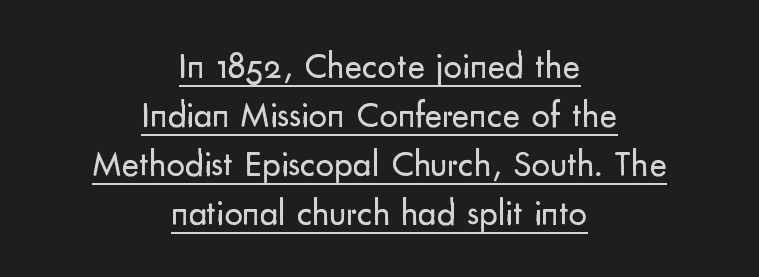
Q: Is the text bold? A: No.
Q: Is the text italic (slanted)? A: No, it is upright.
Q: Is the typeface a serif or a sans-serif typeface? A: Sans-serif.
Q: Is the text underlined? A: Yes.
Q: How is the paragraph aligned? A: Centered.
Q: Is the spacing between letters normal or unusually wide? A: Normal.
Q: Is the spacing between lines tight, normal or loose? A: Normal.
Q: Width (condensed, normal, or wide)? A: Normal.
Q: Stroke contrast? A: Low.
Q: x-height? A: Small.
Q: Monospaced? A: No.
